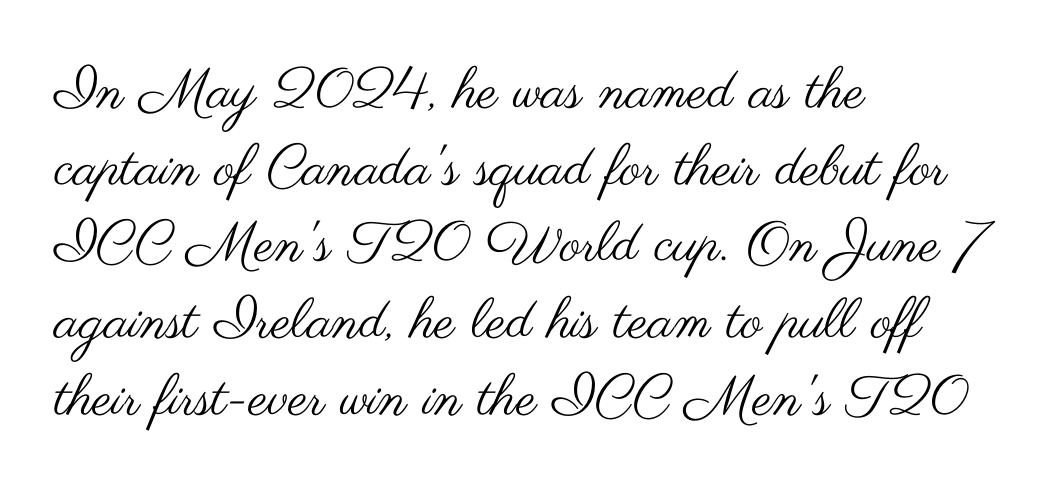
{"serif": "no", "bold": "no", "weight": "regular", "width": "wide", "stroke_contrast": "medium", "x_height": "small", "monospaced": "no", "underline": "no", "align": "left", "line_spacing": "normal", "line_spacing_ratio": 1.37, "letter_spacing": "normal", "letter_spacing_em": 0.0, "glyph_px": 56}
